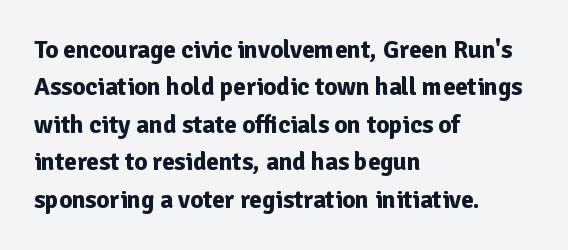
{"italic": "no", "bold": "yes", "underline": "no", "align": "left", "line_spacing": "normal", "line_spacing_ratio": 1.5, "letter_spacing": "normal", "letter_spacing_em": 0.0, "glyph_px": 25}
